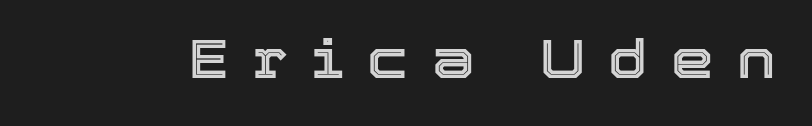
Is this a fixed-width face? No — the glyphs have proportional, varying widths. Any mark beneath the type? The region is blank. The specimen reads as upright at a glance. The letterforms stand isolated, each surrounded by extra space.
